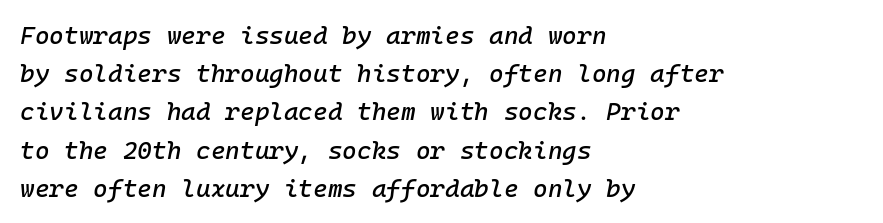
The image shows 25 px text type, italic (leaning right); set left-aligned, normal line spacing (1.53x), normal letter spacing, not underlined.
